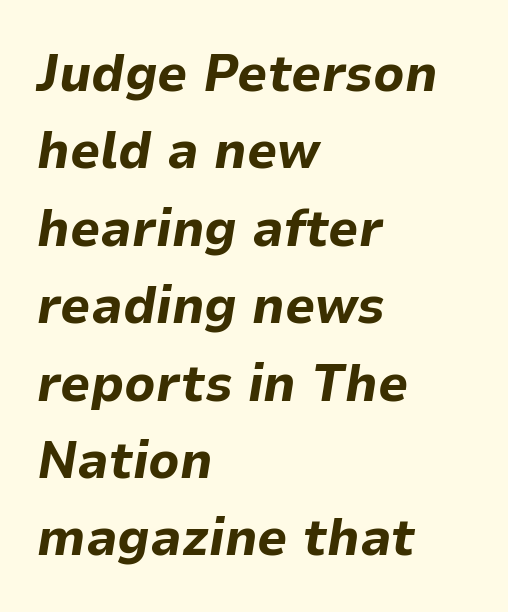
The image shows 53 px bold type, italic (leaning right); set left-aligned, normal line spacing (1.46x), normal letter spacing, not underlined; low stroke contrast and a medium x-height.
